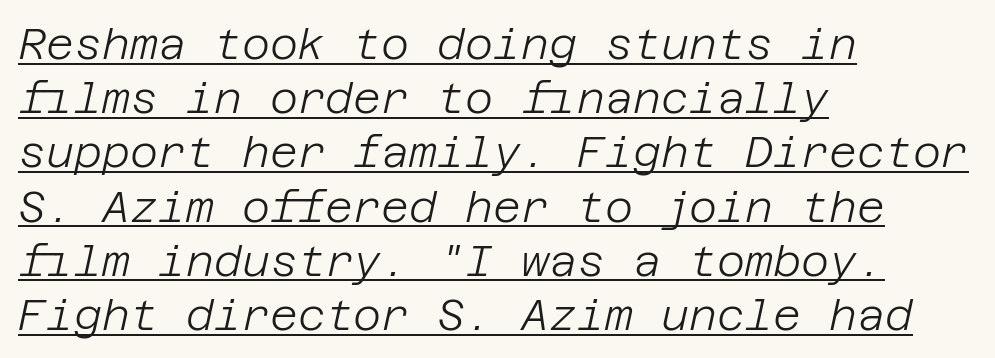
{"italic": "yes", "lean": "right", "slant_degrees": 12, "bold": "no", "weight": "light", "width": "normal", "stroke_contrast": "low", "x_height": "large", "underline": "yes", "align": "left", "line_spacing": "normal", "line_spacing_ratio": 1.26, "letter_spacing": "normal", "letter_spacing_em": 0.0, "glyph_px": 43}
